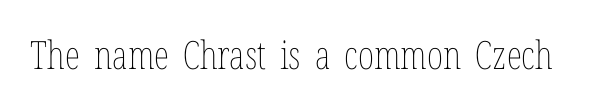
Q: Is the text bold? A: No.
Q: Is the text italic (slanted)? A: No, it is upright.
Q: Is the text underlined? A: No.
Q: Is the spacing between letters normal or unusually wide? A: Normal.
Q: Width (condensed, normal, or wide)? A: Condensed.
Q: Stroke contrast? A: Low.
Q: x-height? A: Medium.
Q: Monospaced? A: No.
